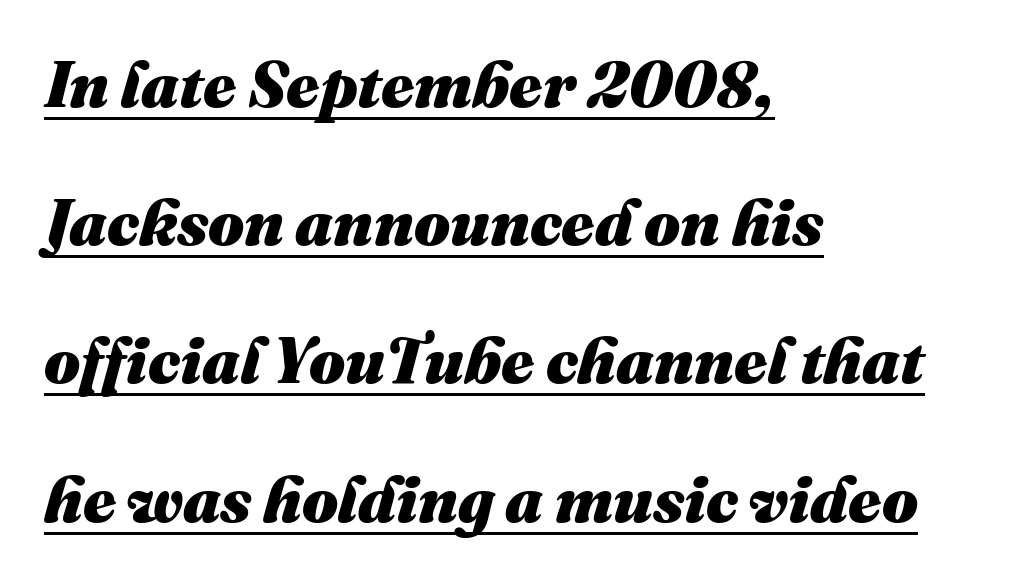
The type is set solid horizontally, with unmodified tracking. The passage shown is emphatically bold. Typeset ragged right — the left edge is the straight one. Regarding leading, the lines here are spaced well apart. In terms of posture, this sample is oblique. Think of a printed novel: that variable character pitch is what you see here.
